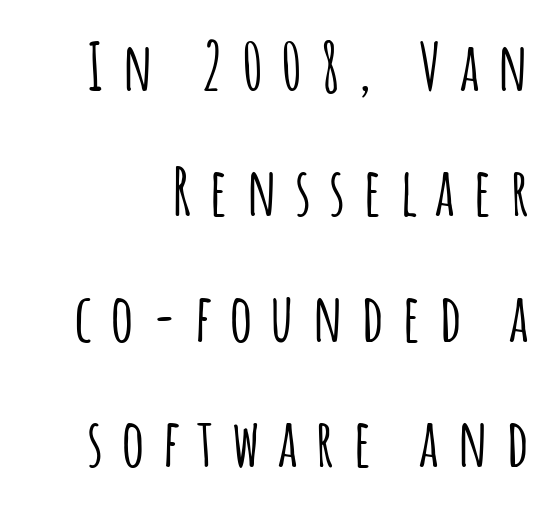
Q: Is the text italic (slanted)? A: No, it is upright.
Q: Is the typeface a serif or a sans-serif typeface? A: Sans-serif.
Q: Is the text underlined? A: No.
Q: Is the spacing between letters normal or unusually wide? A: Unusually wide.
Q: Is the spacing between lines tight, normal or loose? A: Loose.
Q: Width (condensed, normal, or wide)? A: Condensed.
Q: Stroke contrast? A: Low.
Q: x-height? A: Large.
Q: Monospaced? A: No.
